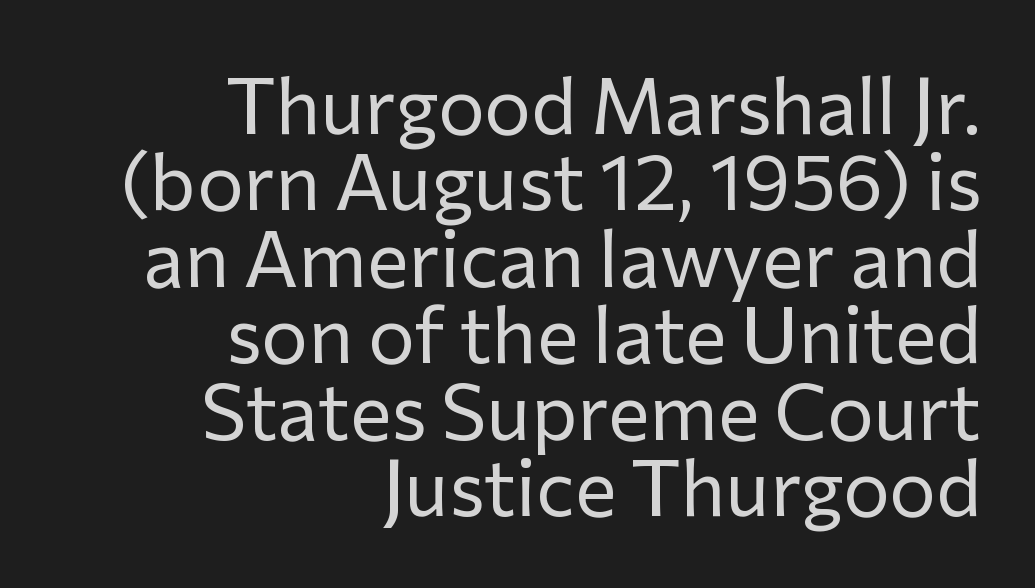
The image shows 78 px regular-weight sans-serif type, upright; set right-aligned, tight line spacing (0.98x), normal letter spacing, not underlined; low stroke contrast and a medium x-height.
